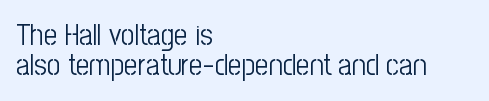
Q: Is the text bold? A: No.
Q: Is the text italic (slanted)? A: No, it is upright.
Q: Is the typeface a serif or a sans-serif typeface? A: Sans-serif.
Q: Is the text underlined? A: No.
Q: How is the paragraph aligned? A: Left-aligned.
Q: Is the spacing between letters normal or unusually wide? A: Normal.
Q: Is the spacing between lines tight, normal or loose? A: Tight.
Q: Width (condensed, normal, or wide)? A: Condensed.
Q: Stroke contrast? A: Low.
Q: x-height? A: Medium.
Q: Monospaced? A: No.
